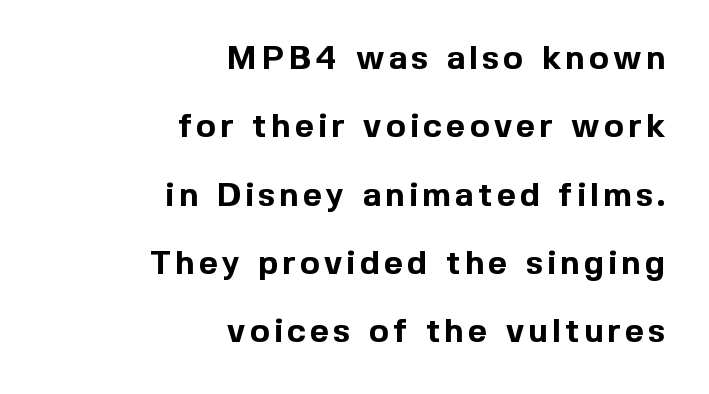
{"serif": "no", "italic": "no", "bold": "yes", "weight": "bold", "width": "normal", "x_height": "medium", "monospaced": "no", "underline": "no", "align": "right", "line_spacing": "loose", "line_spacing_ratio": 2.07, "glyph_px": 33}
